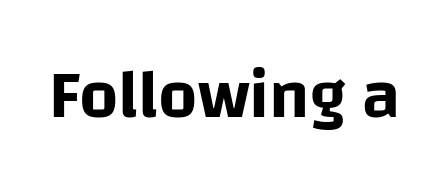
Q: Is the text italic (slanted)? A: No, it is upright.
Q: Is the typeface a serif or a sans-serif typeface? A: Sans-serif.
Q: Is the text underlined? A: No.
Q: Is the spacing between letters normal or unusually wide? A: Normal.
Q: Width (condensed, normal, or wide)? A: Normal.
Q: Stroke contrast? A: Low.
Q: x-height? A: Large.
Q: Monospaced? A: No.
